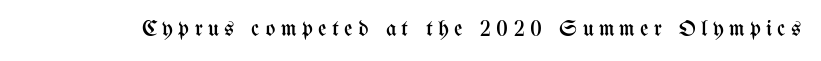
{"italic": "no", "bold": "no", "underline": "no", "letter_spacing": "wide", "letter_spacing_em": 0.23, "glyph_px": 23}
